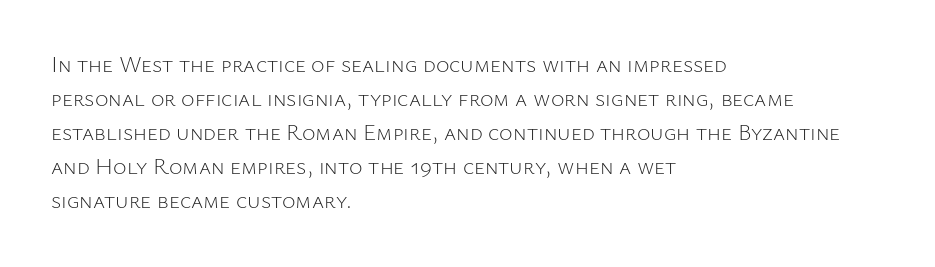
The image shows 23 px text type, upright; set left-aligned, normal line spacing (1.48x), normal letter spacing, not underlined.
